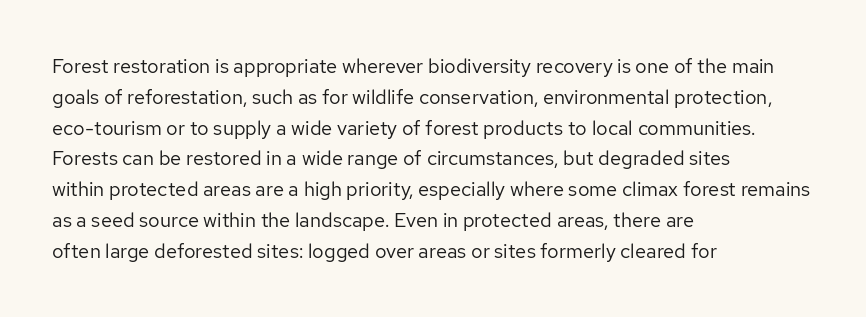
Q: Is the text bold? A: No.
Q: Is the text italic (slanted)? A: No, it is upright.
Q: Is the text underlined? A: No.
Q: How is the paragraph aligned? A: Left-aligned.
Q: Is the spacing between letters normal or unusually wide? A: Normal.
Q: Is the spacing between lines tight, normal or loose? A: Normal.
